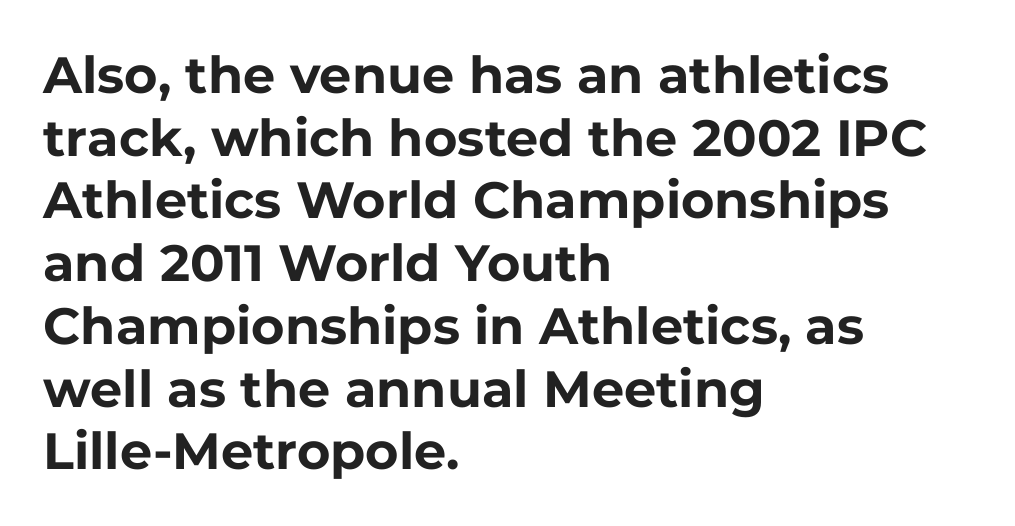
Q: Is the text bold? A: Yes.
Q: Is the text italic (slanted)? A: No, it is upright.
Q: Is the typeface a serif or a sans-serif typeface? A: Sans-serif.
Q: Is the text underlined? A: No.
Q: How is the paragraph aligned? A: Left-aligned.
Q: Is the spacing between letters normal or unusually wide? A: Normal.
Q: Width (condensed, normal, or wide)? A: Normal.
Q: Stroke contrast? A: Low.
Q: x-height? A: Medium.
Q: Monospaced? A: No.
